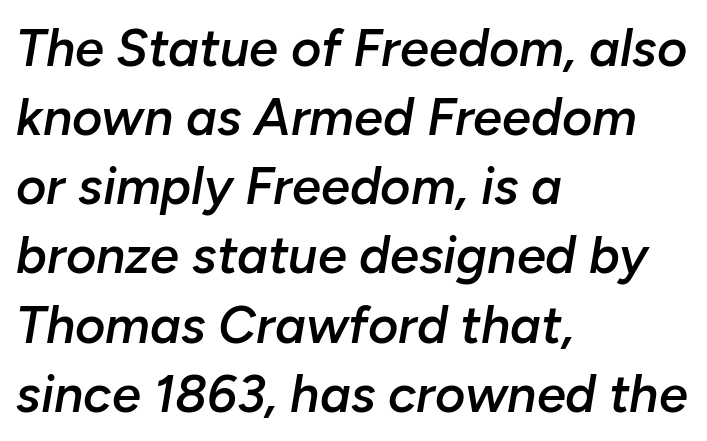
Typographic density is moderately raised because the face is semibold. The setting favours the left margin, as ordinary paragraphs usually do. Inter-character spacing is left at the font's built-in metrics. Decoration check: the copy has no underline.
